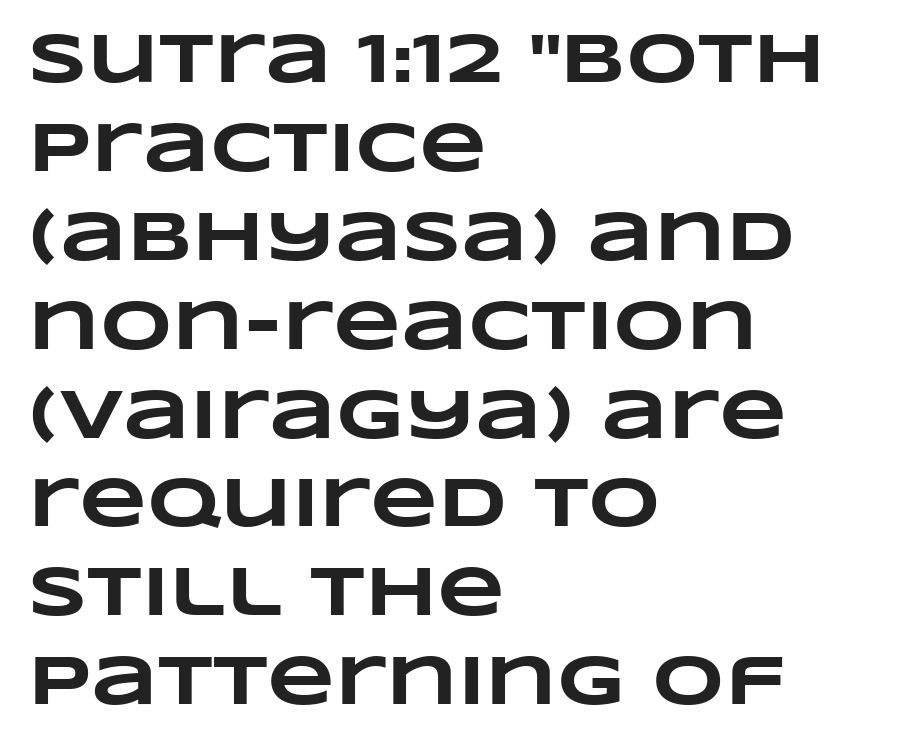
The image shows 70 px heavy, wide type; set left-aligned, normal line spacing (1.27x), normal letter spacing, not underlined; low stroke contrast and a large x-height.
